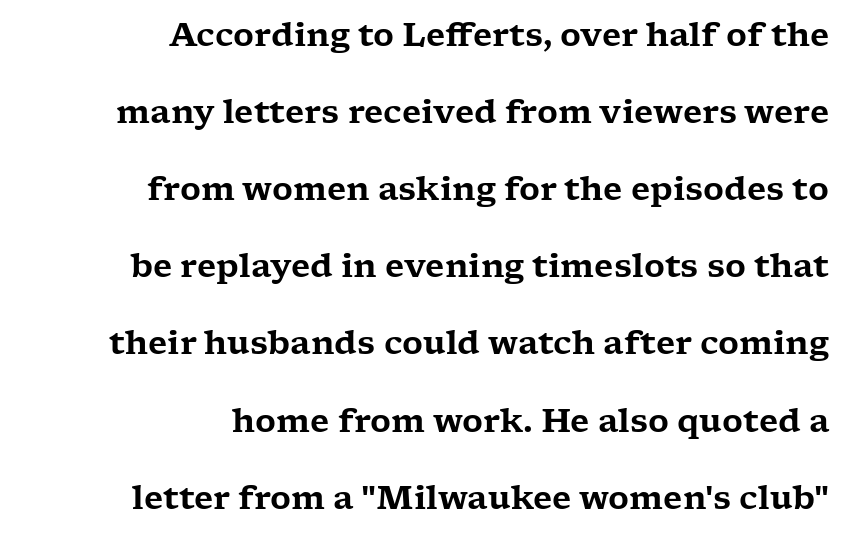
{"serif": "yes", "italic": "no", "width": "wide", "stroke_contrast": "low", "x_height": "medium", "monospaced": "no", "underline": "no", "align": "right", "line_spacing": "loose", "line_spacing_ratio": 2.41, "letter_spacing": "normal", "letter_spacing_em": 0.0, "glyph_px": 32}
